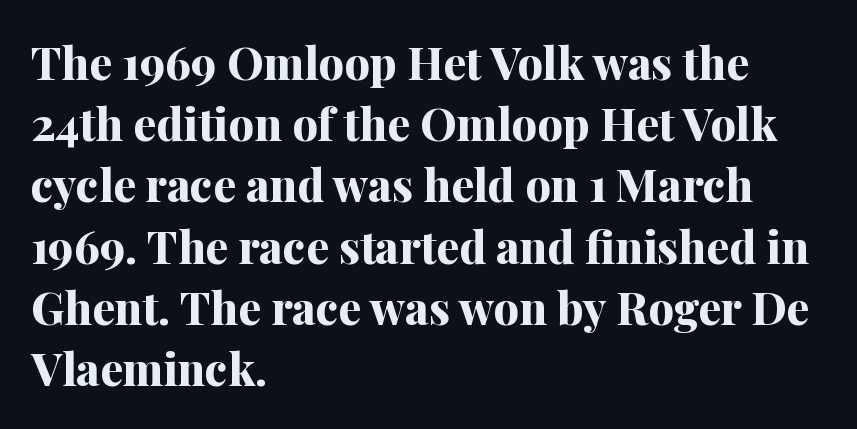
The image shows 45 px bold serif type, upright; set left-aligned, normal line spacing (1.36x), normal letter spacing, not underlined; medium stroke contrast and a medium x-height.
